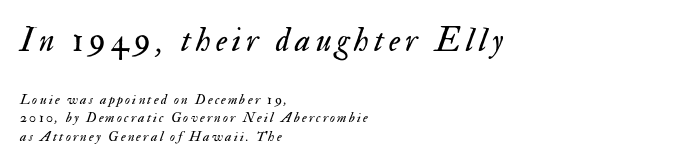
The image shows 33 px regular-weight type, italic (leaning right); set left-aligned, normal line spacing (1.32x), not underlined; the first (top) block is 2.36x larger; medium stroke contrast and a small x-height.
